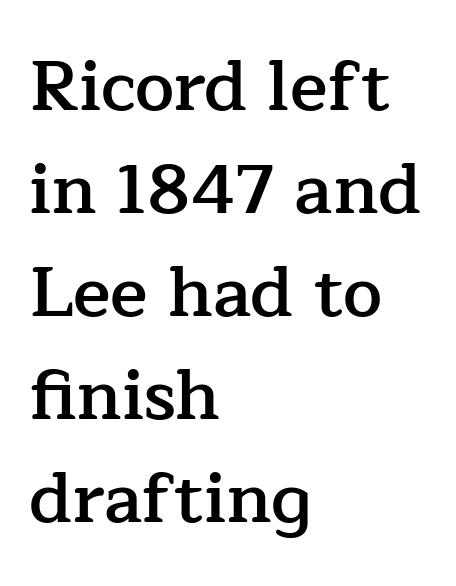
{"serif": "yes", "italic": "no", "bold": "semi", "weight": "semibold", "width": "normal", "stroke_contrast": "low", "x_height": "medium", "monospaced": "no", "underline": "no", "align": "left", "line_spacing": "normal", "line_spacing_ratio": 1.47, "letter_spacing": "normal", "letter_spacing_em": 0.0, "glyph_px": 70}
